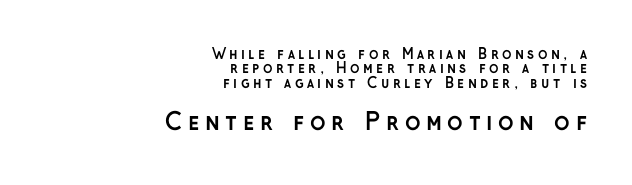
{"italic": "no", "bold": "yes", "underline": "no", "align": "right", "line_spacing": "tight", "line_spacing_ratio": 1.03, "letter_spacing": "wide", "letter_spacing_em": 0.24, "larger_block": "second", "size_ratio": 1.64, "glyph_px": 23}
